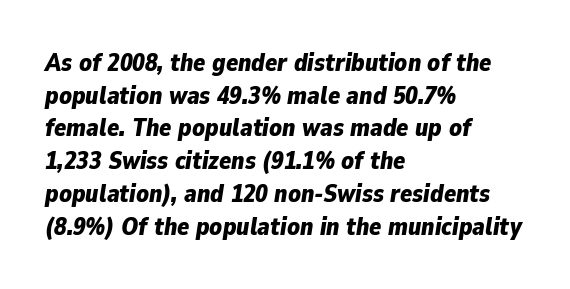
Posture: slanted. Here the glyphs are tracked normally, forming tight word shapes. The face used here has the dense, thick strokes of a bold. These lines sit exactly where default settings would place them. Every row of glyphs begins at an identical x-position on the left.
